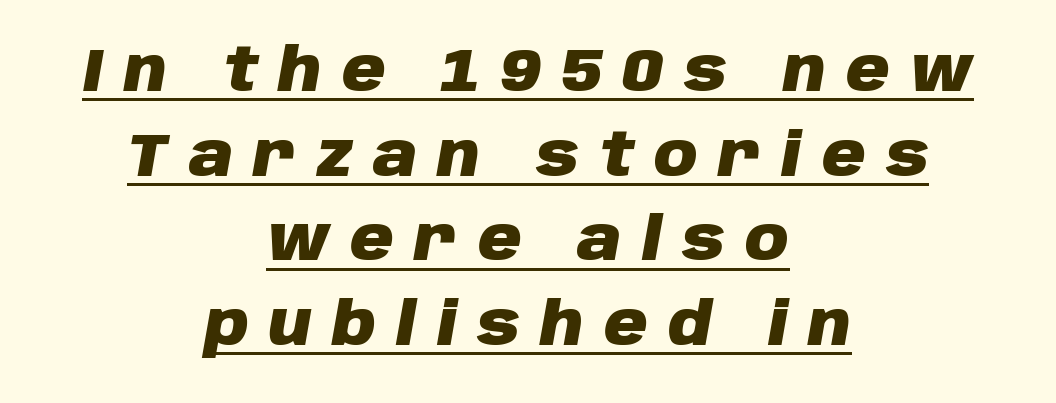
Q: Is the text bold? A: Yes.
Q: Is the text italic (slanted)? A: Yes, it leans right by about 10 degrees.
Q: Is the text underlined? A: Yes.
Q: How is the paragraph aligned? A: Centered.
Q: Is the spacing between letters normal or unusually wide? A: Unusually wide.
Q: Is the spacing between lines tight, normal or loose? A: Normal.
Q: Width (condensed, normal, or wide)? A: Normal.
Q: Stroke contrast? A: Low.
Q: x-height? A: Large.
Q: Monospaced? A: No.
